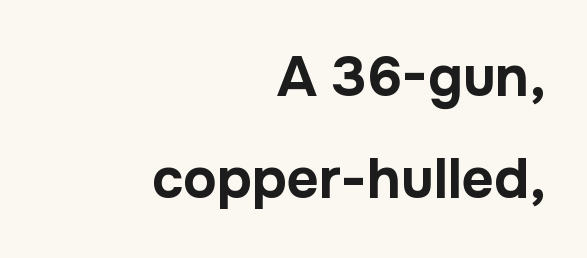
{"serif": "no", "italic": "no", "bold": "yes", "weight": "bold", "width": "normal", "stroke_contrast": "low", "x_height": "medium", "monospaced": "no", "underline": "no", "align": "right", "line_spacing_ratio": 1.83, "letter_spacing": "normal", "letter_spacing_em": 0.0, "glyph_px": 56}
